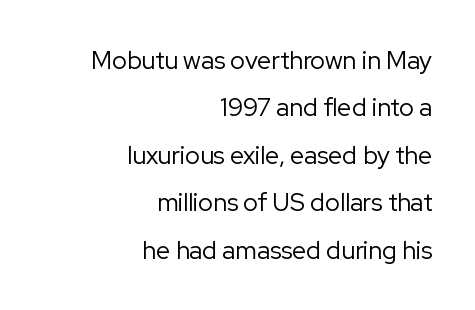
Weight class: somewhere from thin through regular. The paragraph shown leans on its right margin. Does the lettering tilt? It doesn't — this is upright. Letters rest on an invisible, unmarked baseline. Quick note: interline space is abundant.
